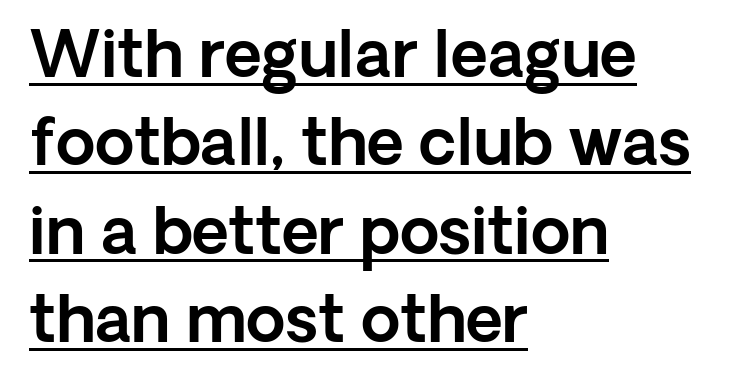
Q: Is the text italic (slanted)? A: No, it is upright.
Q: Is the typeface a serif or a sans-serif typeface? A: Sans-serif.
Q: Is the text underlined? A: Yes.
Q: How is the paragraph aligned? A: Left-aligned.
Q: Is the spacing between letters normal or unusually wide? A: Normal.
Q: Is the spacing between lines tight, normal or loose? A: Normal.
Q: Width (condensed, normal, or wide)? A: Normal.
Q: x-height? A: Medium.
Q: Monospaced? A: No.
